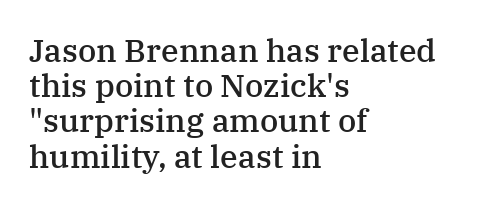
Q: Is the text bold? A: Semi-bold.
Q: Is the text italic (slanted)? A: No, it is upright.
Q: Is the typeface a serif or a sans-serif typeface? A: Serif.
Q: Is the text underlined? A: No.
Q: How is the paragraph aligned? A: Left-aligned.
Q: Is the spacing between letters normal or unusually wide? A: Normal.
Q: Is the spacing between lines tight, normal or loose? A: Tight.
Q: Width (condensed, normal, or wide)? A: Normal.
Q: Stroke contrast? A: Medium.
Q: x-height? A: Medium.
Q: Monospaced? A: No.
